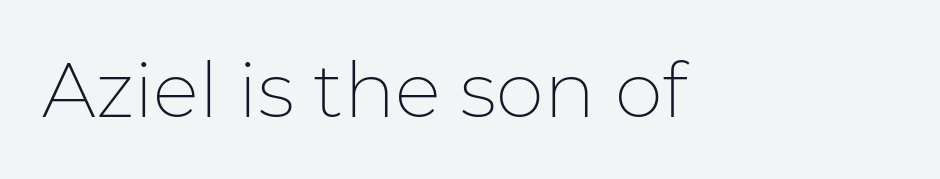
The image shows 77 px thin sans-serif type, upright; set normal letter spacing, not underlined; low stroke contrast and a medium x-height.
